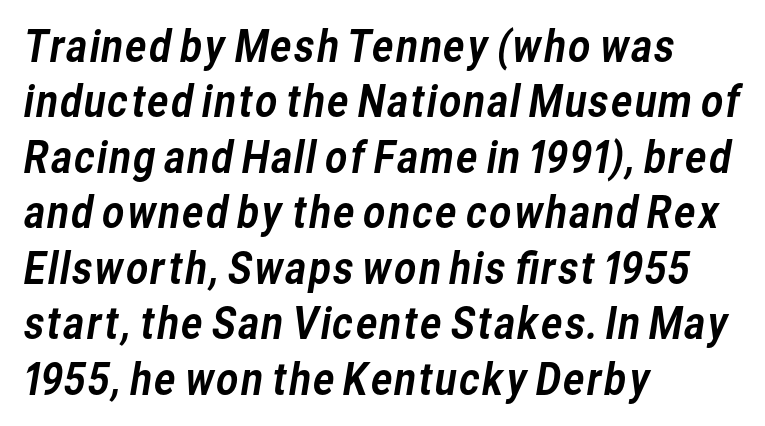
If you drew a ruler down the left edge, every line would touch it. Each letter's strokes conclude bluntly, with no projecting serifs. The horizontal fit of the characters is conventional and even. Regular leading.
